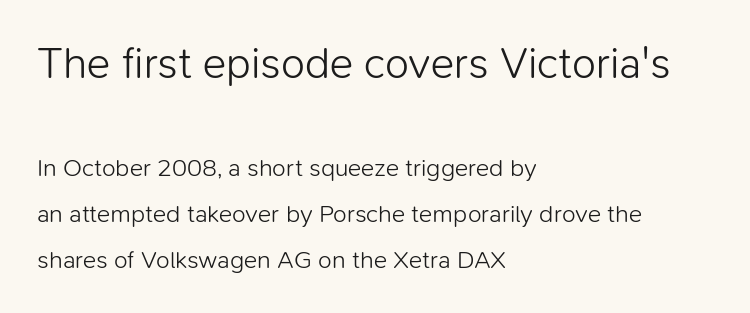
Q: Is the text bold? A: No.
Q: Is the text italic (slanted)? A: No, it is upright.
Q: Is the typeface a serif or a sans-serif typeface? A: Sans-serif.
Q: Is the text underlined? A: No.
Q: How is the paragraph aligned? A: Left-aligned.
Q: Is the spacing between letters normal or unusually wide? A: Normal.
Q: Which block of text is set in a larger size, the first (top) or the second (bottom)? A: The first (top) one.
Q: Width (condensed, normal, or wide)? A: Normal.
Q: Stroke contrast? A: Low.
Q: x-height? A: Medium.
Q: Monospaced? A: No.
